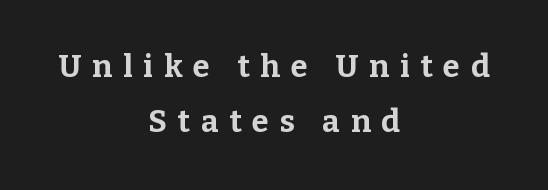
The image shows 31 px bold serif type, upright; set centered, line spacing 1.78x, unusually wide letter spacing (+0.35 em), not underlined; low stroke contrast and a medium x-height.
